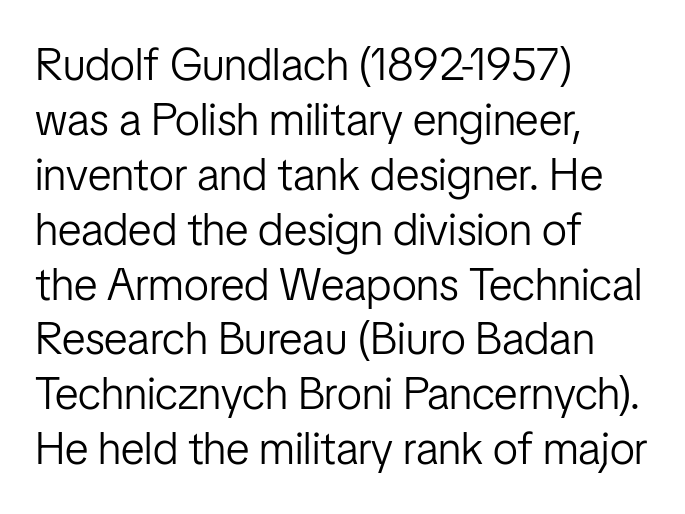
The image shows 45 px light, condensed sans-serif type, upright; set left-aligned, line spacing 1.22x, normal letter spacing, not underlined; low stroke contrast and a medium x-height.
